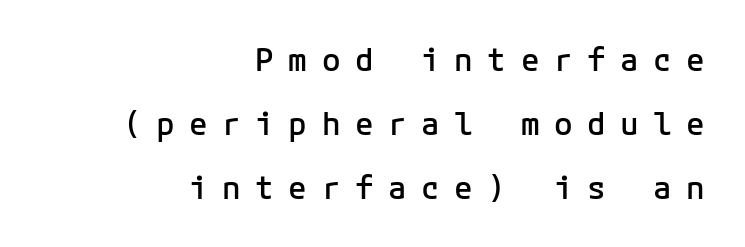
The image shows 31 px semibold sans-serif type, upright; set right-aligned, loose line spacing (2.06x), unusually wide letter spacing (+0.47 em), not underlined; low stroke contrast and a medium x-height.
